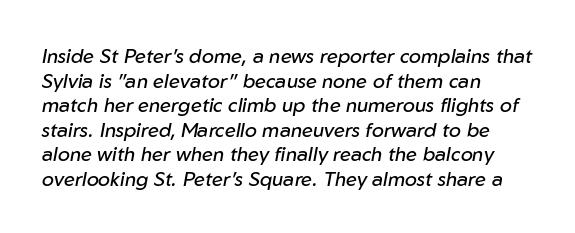
{"italic": "yes", "lean": "right", "slant_degrees": 10, "bold": "no", "underline": "no", "align": "left", "line_spacing_ratio": 1.23, "letter_spacing": "normal", "letter_spacing_em": 0.0, "glyph_px": 20}
